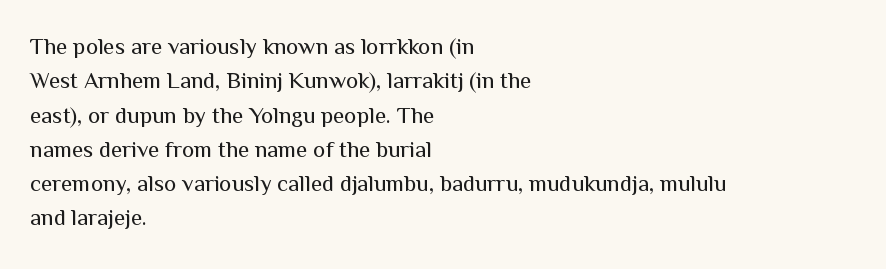
The image shows 23 px text type, upright; set left-aligned, normal line spacing (1.49x), normal letter spacing, not underlined.
